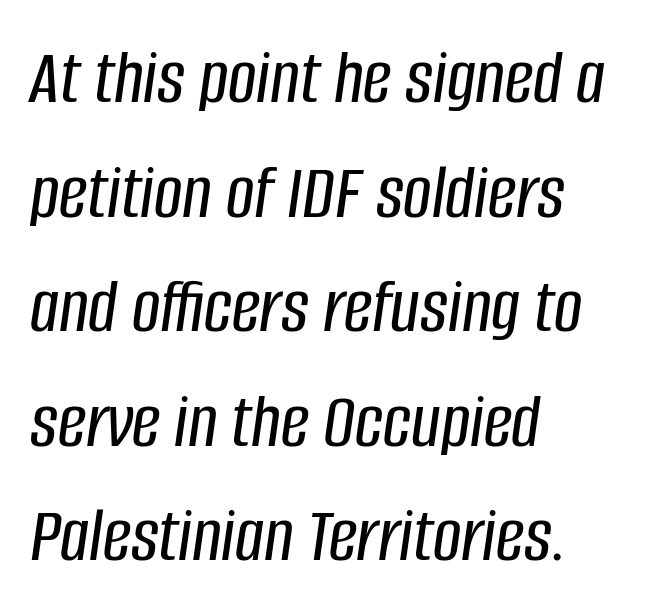
{"italic": "yes", "lean": "right", "slant_degrees": 8, "width": "condensed", "stroke_contrast": "low", "x_height": "large", "monospaced": "no", "underline": "no", "align": "left", "line_spacing": "normal", "line_spacing_ratio": 1.45, "letter_spacing": "normal", "letter_spacing_em": 0.0, "glyph_px": 79}
